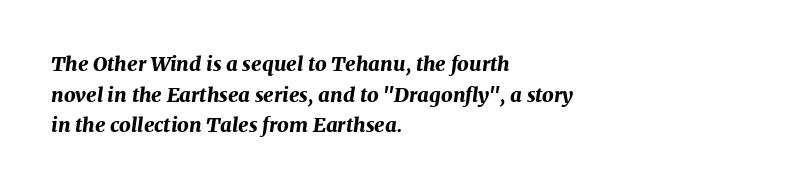
Regarding leading, the lines here are spaced in the standard way. Where is the straight margin? On the left. The glyphs look as if they've been sheared to an angle. The line texture is even and compact thanks to regular tracking. Underlining? Definitely not there. Does the weight exceed regular? Yes, all the way to bold.
